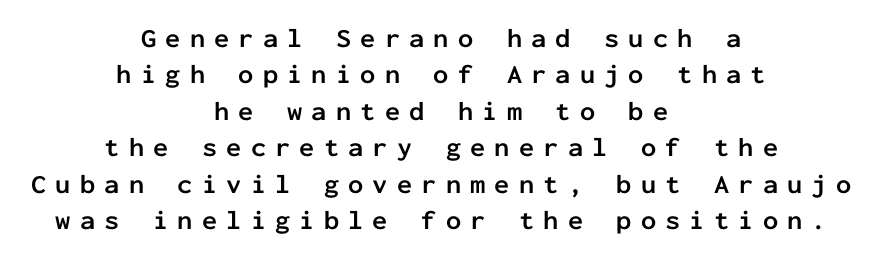
Casual observation: everything's sitting right in the middle. The characters look thick and weighty, a clear bold. The baseline area is clear. Quick note: interline space is typical. Ascenders rise straight up at ninety degrees.
